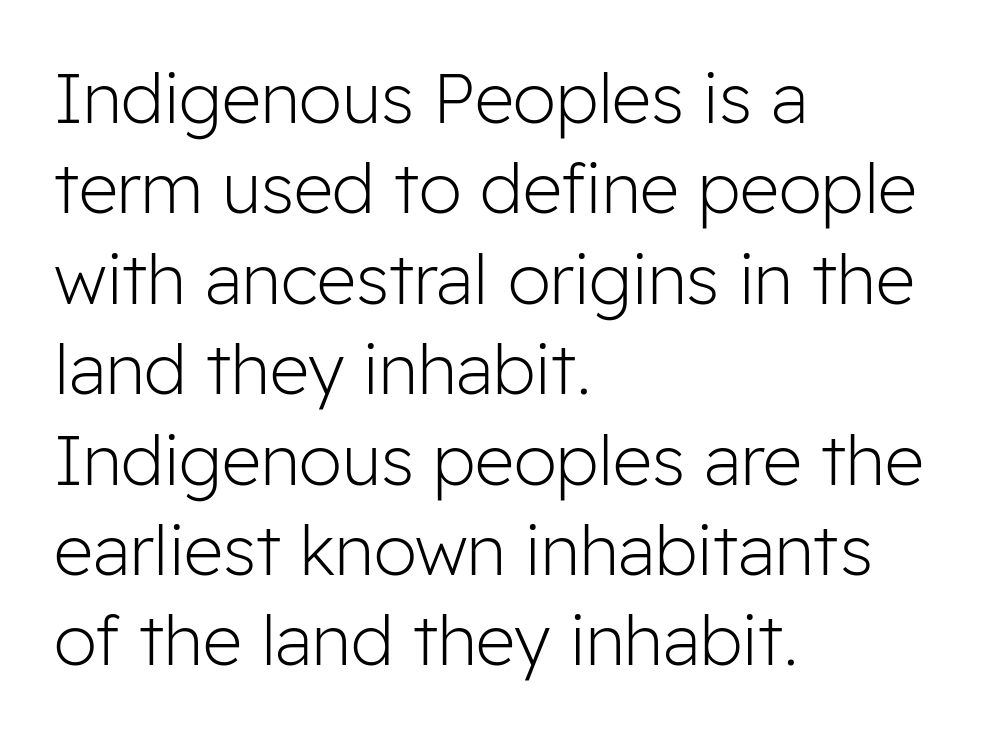
Counters stay open thanks to moderate or lighter strokes. Character widths vary here, with narrow letters taking less room than wide ones. All the whitespace from short lines collects on the right. Any mark beneath the type? The region is blank.
